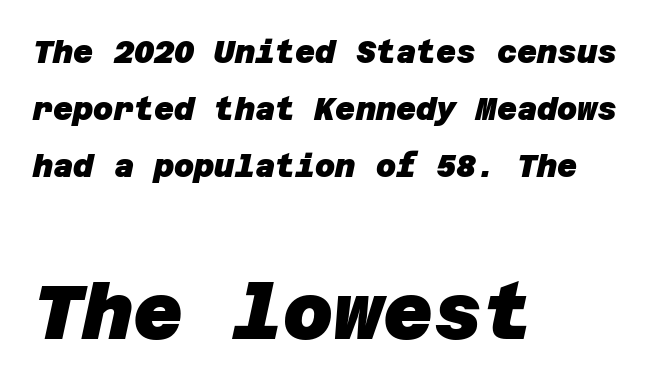
{"serif": "no", "bold": "yes", "weight": "heavy", "width": "normal", "stroke_contrast": "low", "x_height": "large", "underline": "no", "align": "left", "line_spacing_ratio": 1.84, "letter_spacing": "normal", "letter_spacing_em": 0.0, "larger_block": "second", "size_ratio": 2.48, "glyph_px": 77}
